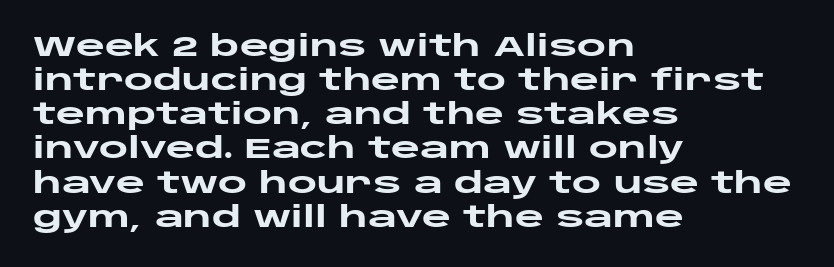
No extra tracking has been applied to these lines. Spacing verdict: proportional, widths tailored to each character. Every character sits straight up, as roman type does. Casual observation: everything's shoved over to the left. A full-strength bold gives these letters their thick strokes. A clean baseline with only descenders dipping below it.
